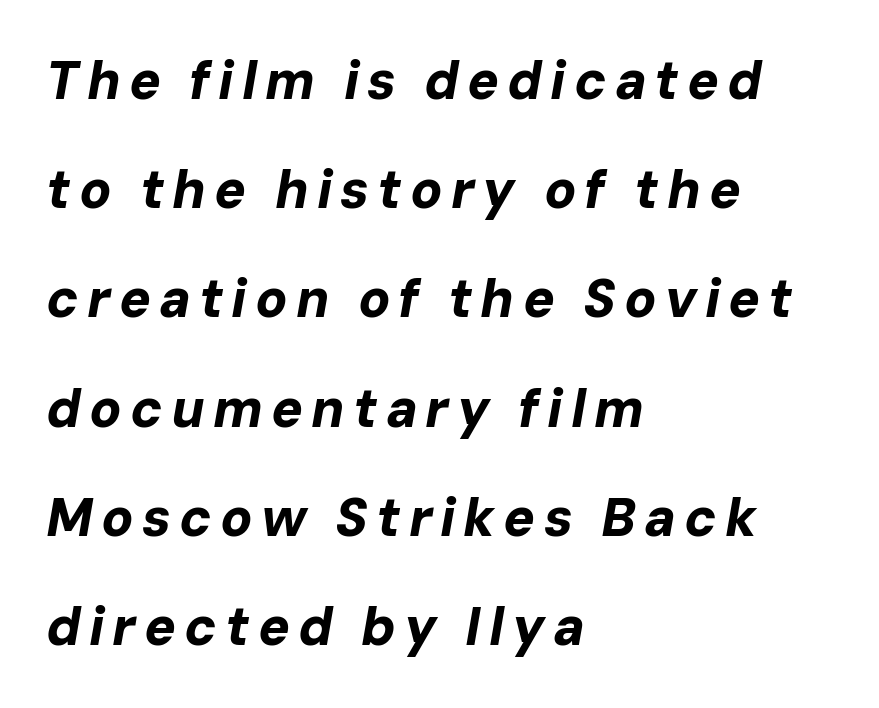
{"italic": "yes", "lean": "right", "slant_degrees": 10, "bold": "yes", "weight": "bold", "width": "normal", "stroke_contrast": "low", "x_height": "medium", "monospaced": "no", "underline": "no", "align": "left", "line_spacing": "loose", "line_spacing_ratio": 2.06, "glyph_px": 53}
